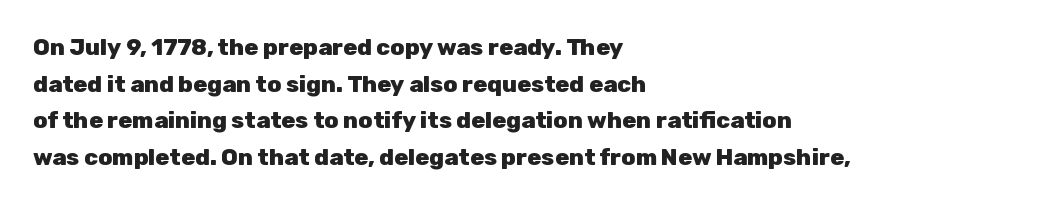
The image shows 23 px bold type, upright; set left-aligned, normal line spacing (1.59x), normal letter spacing, not underlined.
